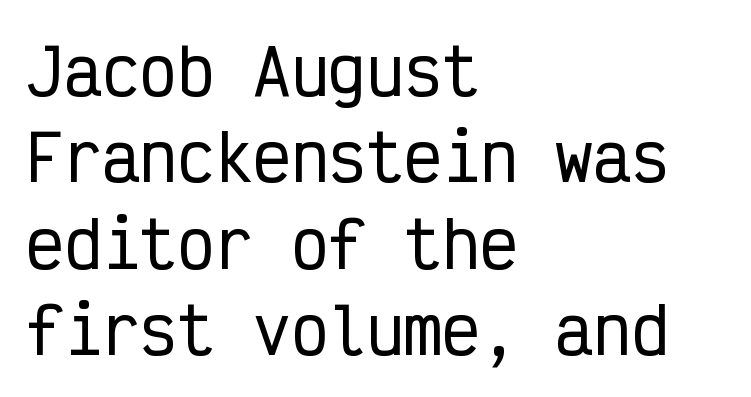
Q: Is the text italic (slanted)? A: No, it is upright.
Q: Is the typeface a serif or a sans-serif typeface? A: Sans-serif.
Q: Is the text underlined? A: No.
Q: How is the paragraph aligned? A: Left-aligned.
Q: Is the spacing between letters normal or unusually wide? A: Normal.
Q: Is the spacing between lines tight, normal or loose? A: Normal.
Q: Width (condensed, normal, or wide)? A: Condensed.
Q: Stroke contrast? A: Low.
Q: x-height? A: Medium.
Q: Monospaced? A: Yes.
